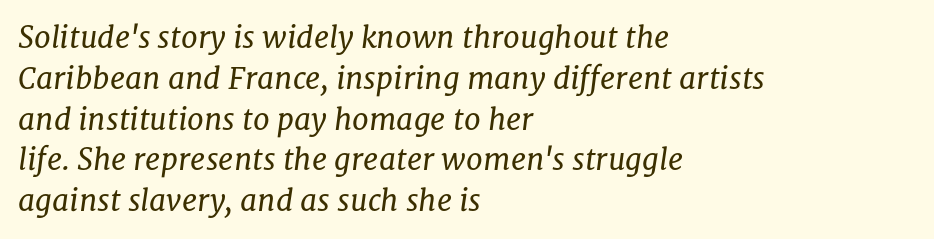
The image shows 30 px regular-weight serif type, italic (leaning right); set left-aligned, normal line spacing (1.36x), normal letter spacing, not underlined; low stroke contrast and a medium x-height.
